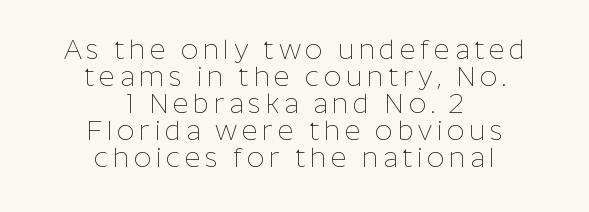
{"italic": "no", "bold": "no", "underline": "no", "align": "center", "line_spacing": "tight", "line_spacing_ratio": 1.0, "glyph_px": 27}
